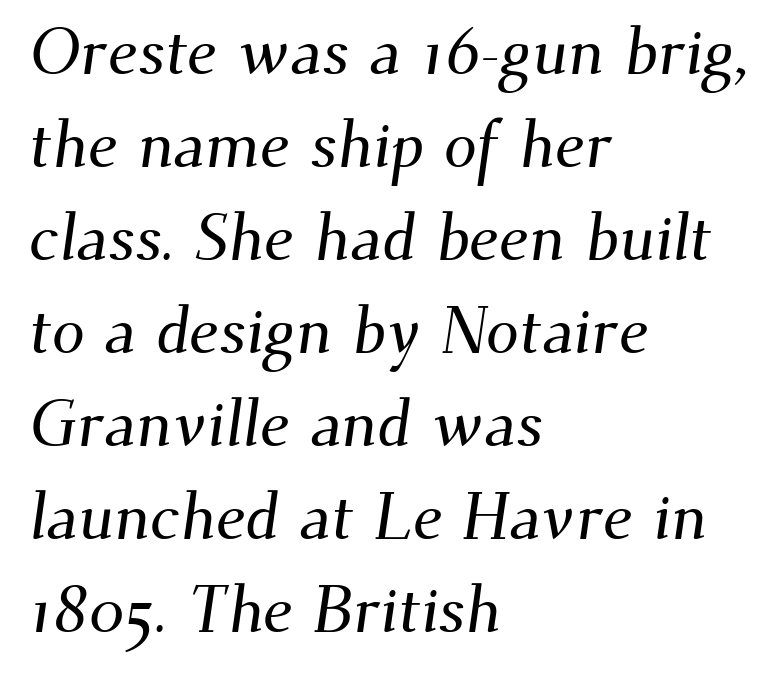
{"serif": "yes", "width": "normal", "stroke_contrast": "medium", "x_height": "small", "monospaced": "no", "underline": "no", "align": "left", "line_spacing": "normal", "line_spacing_ratio": 1.41, "letter_spacing": "normal", "letter_spacing_em": 0.0, "glyph_px": 66}
